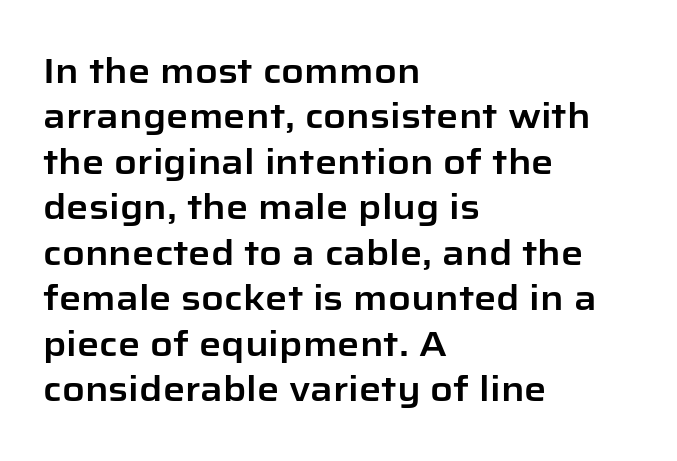
Q: Is the text italic (slanted)? A: No, it is upright.
Q: Is the typeface a serif or a sans-serif typeface? A: Sans-serif.
Q: Is the text underlined? A: No.
Q: How is the paragraph aligned? A: Left-aligned.
Q: Is the spacing between letters normal or unusually wide? A: Normal.
Q: Is the spacing between lines tight, normal or loose? A: Normal.
Q: Width (condensed, normal, or wide)? A: Normal.
Q: Stroke contrast? A: Low.
Q: x-height? A: Medium.
Q: Monospaced? A: No.
